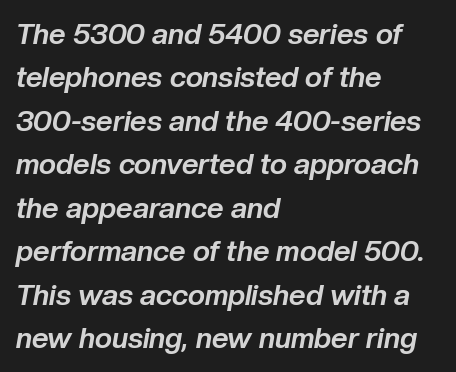
The image shows 29 px bold type, italic (leaning right); set left-aligned, normal line spacing (1.5x), normal letter spacing, not underlined; low stroke contrast and a medium x-height.
